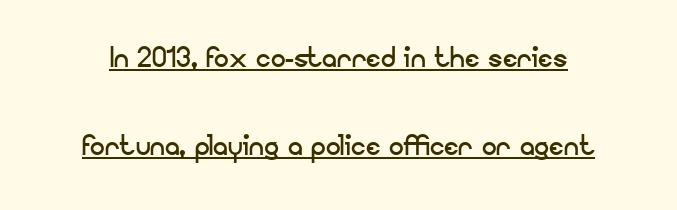
The weight tops out at a normal text grade. Every stem runs plumb, perpendicular to the baseline. Underlined type. Horizontal bands of white between lines are thick stripes.
